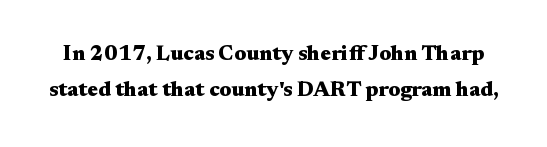
The image shows 21 px bold type, upright; set line spacing 1.73x, normal letter spacing, not underlined.
